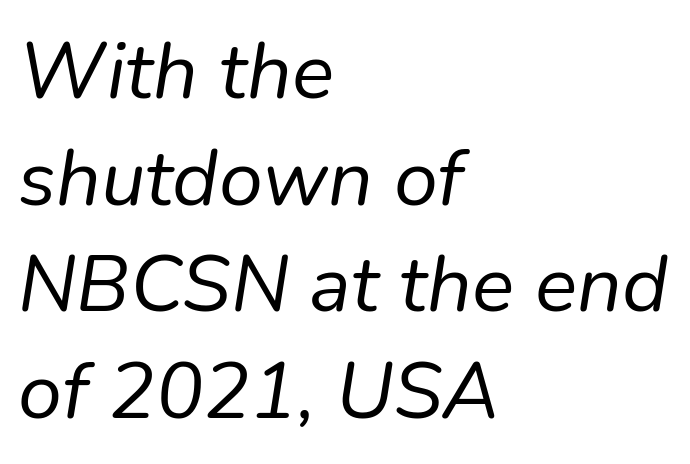
The image shows 79 px regular-weight type, italic (leaning right); set left-aligned, normal line spacing (1.35x), normal letter spacing, not underlined; low stroke contrast and a medium x-height.
